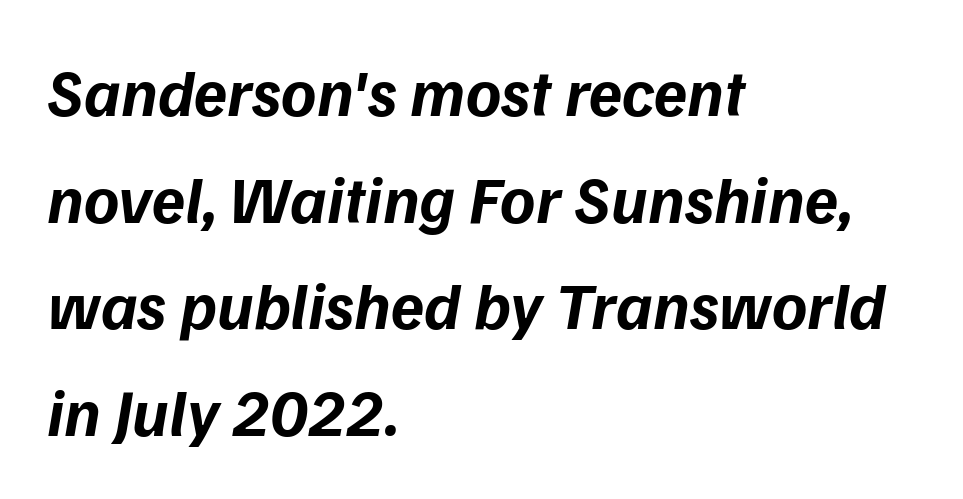
Q: Is the text bold? A: Yes.
Q: Is the typeface a serif or a sans-serif typeface? A: Sans-serif.
Q: Is the text underlined? A: No.
Q: How is the paragraph aligned? A: Left-aligned.
Q: Is the spacing between letters normal or unusually wide? A: Normal.
Q: Is the spacing between lines tight, normal or loose? A: Normal.
Q: Width (condensed, normal, or wide)? A: Normal.
Q: Stroke contrast? A: Low.
Q: x-height? A: Medium.
Q: Monospaced? A: No.
